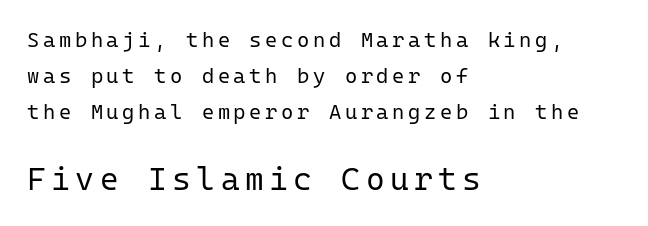
The image shows 32 px regular-weight sans-serif type, upright, monospaced; set left-aligned, line spacing 1.71x, not underlined; the second (bottom) block is 1.52x larger; low stroke contrast and a medium x-height.
